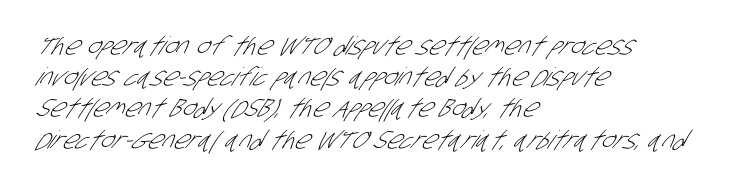
The image shows 25 px text type; set left-aligned, normal line spacing (1.25x), normal letter spacing, not underlined.
